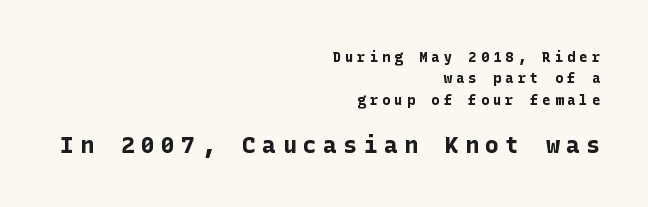
Q: Is the text bold? A: Yes.
Q: Is the text italic (slanted)? A: No, it is upright.
Q: Is the text underlined? A: No.
Q: How is the paragraph aligned? A: Right-aligned.
Q: Is the spacing between letters normal or unusually wide? A: Unusually wide.
Q: Is the spacing between lines tight, normal or loose? A: Normal.
Q: Which block of text is set in a larger size, the first (top) or the second (bottom)? A: The second (bottom) one.
